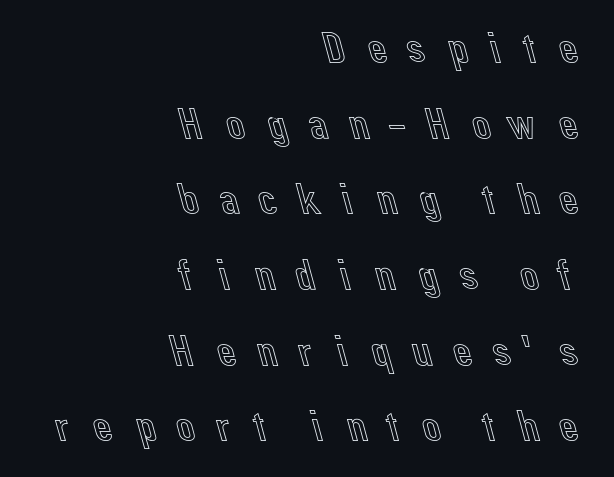
The image shows 43 px text type; set right-aligned, line spacing 1.76x, unusually wide letter spacing (+0.36 em), not underlined; a medium x-height.
